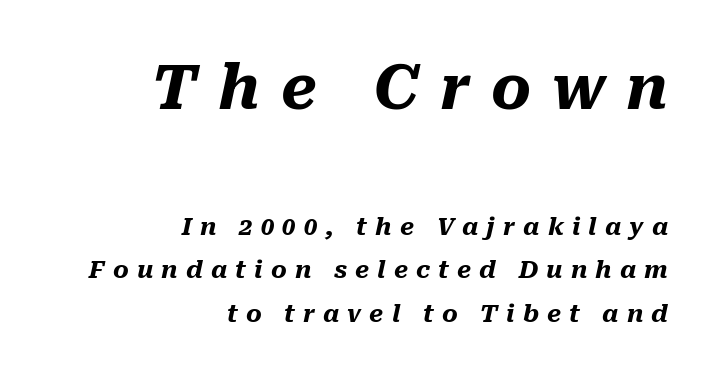
Each letter keeps its own natural width here, so spacing adapts to shape. The space directly below the letters is spotless. The lines are quadded right. These lines were composed using italics.
